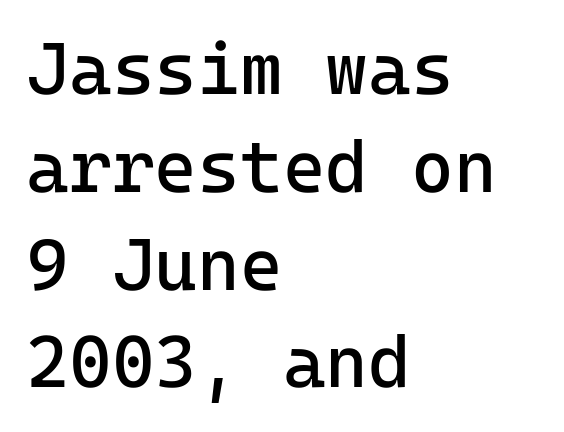
How would I describe the line gaps? Plain and ordinary. Font category for this specimen: sans-serif. Quick note: not italic, upright. Is the block centered? No — it sits flush against the left margin. Rule under the text: the space is simply empty. No extra tracking has been applied to these lines.
